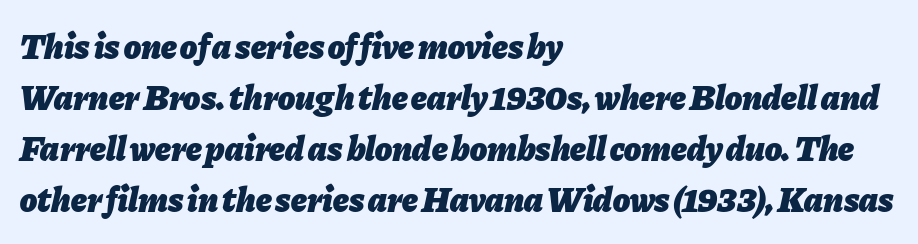
{"italic": "yes", "lean": "right", "slant_degrees": 11, "bold": "yes", "weight": "heavy", "width": "normal", "stroke_contrast": "low", "x_height": "medium", "monospaced": "no", "underline": "no", "align": "left", "line_spacing": "normal", "line_spacing_ratio": 1.46, "letter_spacing": "normal", "letter_spacing_em": 0.0, "glyph_px": 35}
